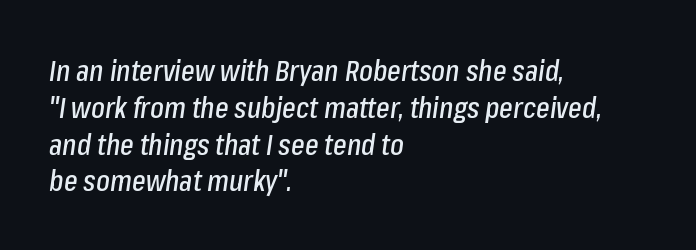
Q: Is the text italic (slanted)? A: Yes, it leans right by about 8 degrees.
Q: Is the text underlined? A: No.
Q: How is the paragraph aligned? A: Left-aligned.
Q: Is the spacing between letters normal or unusually wide? A: Normal.
Q: Is the spacing between lines tight, normal or loose? A: Normal.
Q: Width (condensed, normal, or wide)? A: Condensed.
Q: Stroke contrast? A: Low.
Q: x-height? A: Medium.
Q: Monospaced? A: No.
